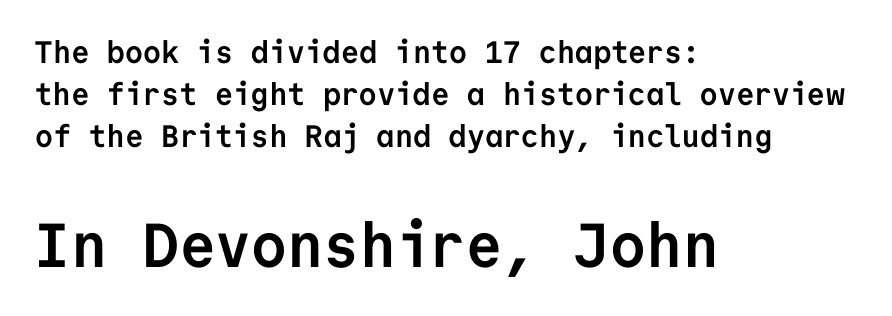
The foot of each line stays bare and open. Regarding serifs, this sample does without them. The lines in this sample share a left origin and differ only in where they stop. Baseline-to-baseline distance is the conventional proportion of letter height.
